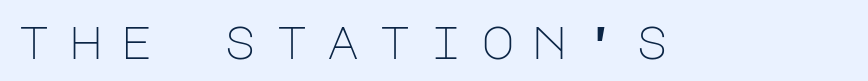
Inter-character spacing is expanded well beyond the font's built-in metrics. Observe the absence of serifs on each vertical stroke in this sample. Descenders hang freely into open space. Stems here are at most as thick as an everyday book face. Tall strokes in this sample are plumb rather than angled.
